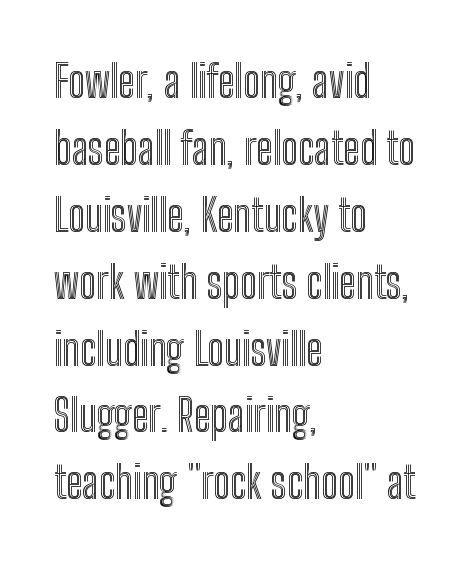
This sample keeps an unexceptional amount of space between lines. Spacing verdict: proportional, widths tailored to each character. Decoration check: the copy has no underline. How are the letters spaced? Ordinarily, with no added tracking. When letters stand straight like this, we call the style roman or upright. This rendering uses left alignment, leaving the right contour irregular.
